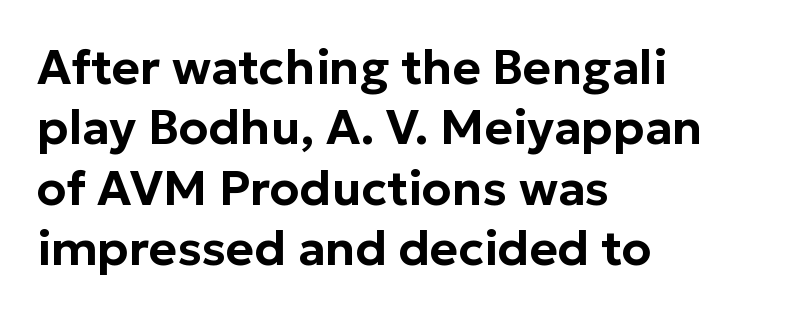
Q: Is the text italic (slanted)? A: No, it is upright.
Q: Is the typeface a serif or a sans-serif typeface? A: Sans-serif.
Q: Is the text underlined? A: No.
Q: How is the paragraph aligned? A: Left-aligned.
Q: Is the spacing between letters normal or unusually wide? A: Normal.
Q: Is the spacing between lines tight, normal or loose? A: Normal.
Q: Width (condensed, normal, or wide)? A: Normal.
Q: Stroke contrast? A: Low.
Q: x-height? A: Medium.
Q: Monospaced? A: No.
